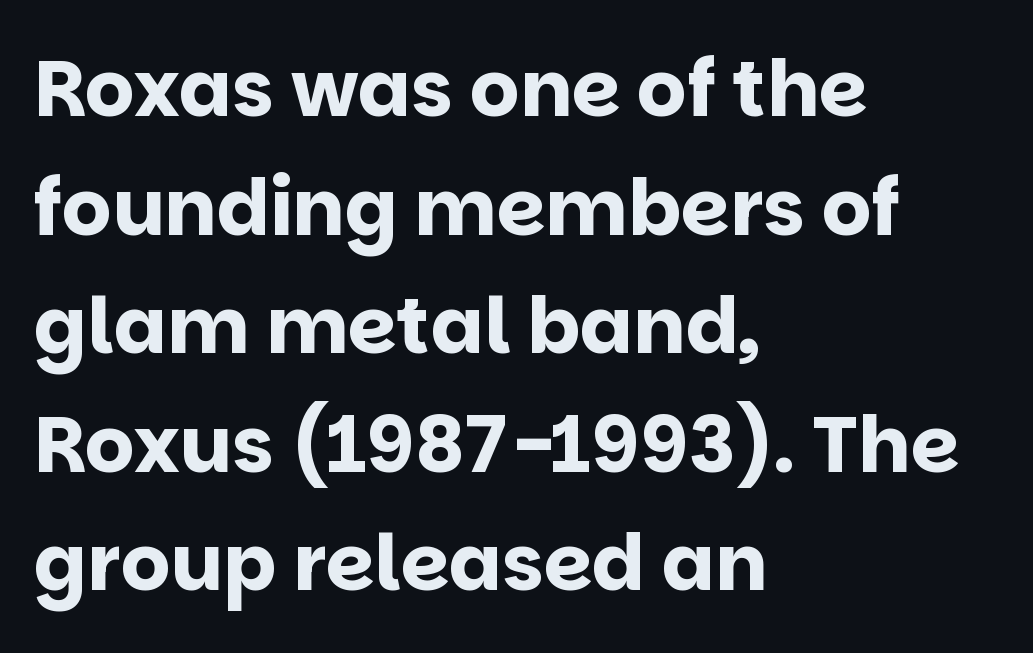
The letters stand upright; this is a roman face. Look at the tracking — it's just the regular setting, nothing added. Quick note: underline off. Letterform terminals end flat and unadorned throughout the passage. This sample has the flowing, uneven cadence of proportional lettering. Caption: bold face, heavy strokes.
